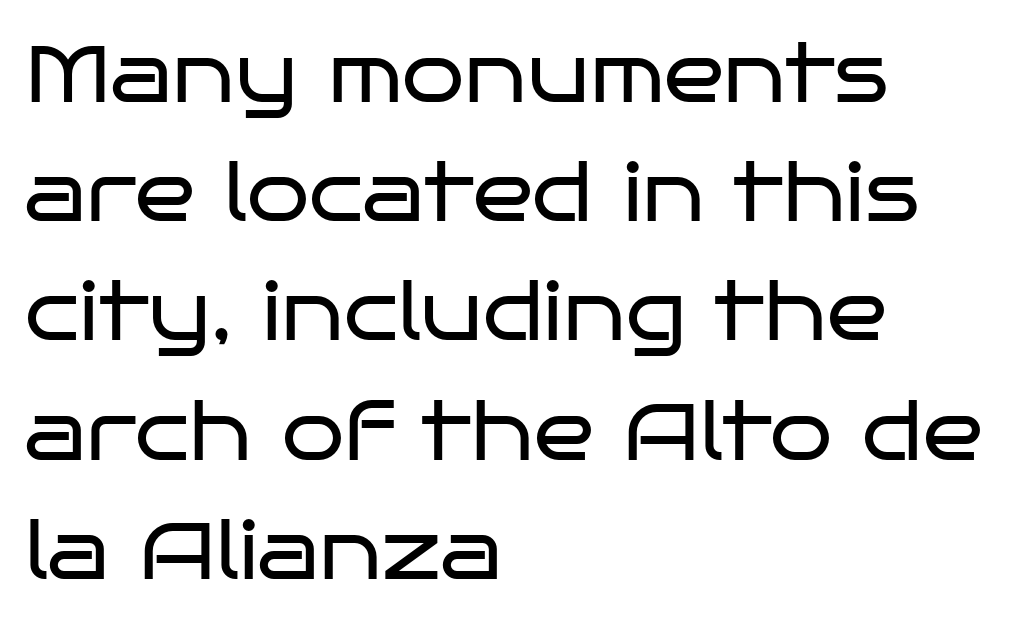
Q: Is the text bold? A: No.
Q: Is the text italic (slanted)? A: No, it is upright.
Q: Is the typeface a serif or a sans-serif typeface? A: Sans-serif.
Q: Is the text underlined? A: No.
Q: How is the paragraph aligned? A: Left-aligned.
Q: Is the spacing between letters normal or unusually wide? A: Normal.
Q: Is the spacing between lines tight, normal or loose? A: Normal.
Q: Width (condensed, normal, or wide)? A: Wide.
Q: Stroke contrast? A: Low.
Q: x-height? A: Large.
Q: Monospaced? A: No.
